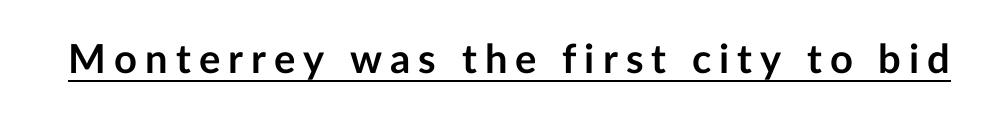
This is the regular roman posture of the typeface. The passage shown is typeset with a sans-serif family. Heavy, bold letterforms. Honestly, the letter spacing is so wide it's the main thing you notice. Emphasis is given by a line drawn under the lettering. These lines are rendered in a variable-pitch font.
